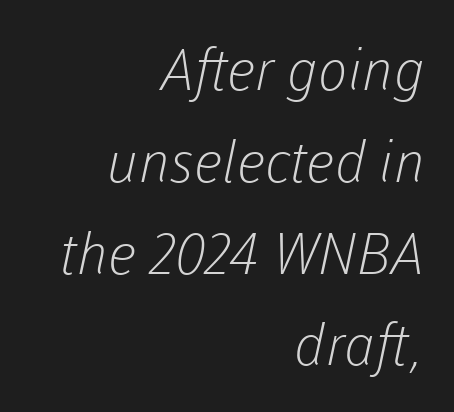
The image shows 57 px light sans-serif type; set right-aligned, normal line spacing (1.61x), normal letter spacing, not underlined; low stroke contrast and a medium x-height.
